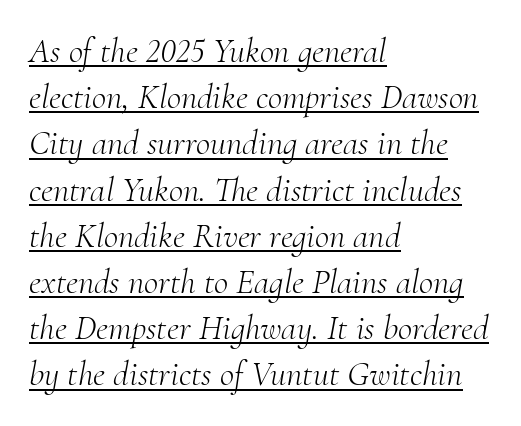
Q: Is the text bold? A: No.
Q: Is the text italic (slanted)? A: Yes, it leans right by about 10 degrees.
Q: Is the typeface a serif or a sans-serif typeface? A: Serif.
Q: Is the text underlined? A: Yes.
Q: How is the paragraph aligned? A: Left-aligned.
Q: Is the spacing between letters normal or unusually wide? A: Normal.
Q: Is the spacing between lines tight, normal or loose? A: Normal.
Q: Width (condensed, normal, or wide)? A: Normal.
Q: Stroke contrast? A: Medium.
Q: x-height? A: Small.
Q: Monospaced? A: No.
